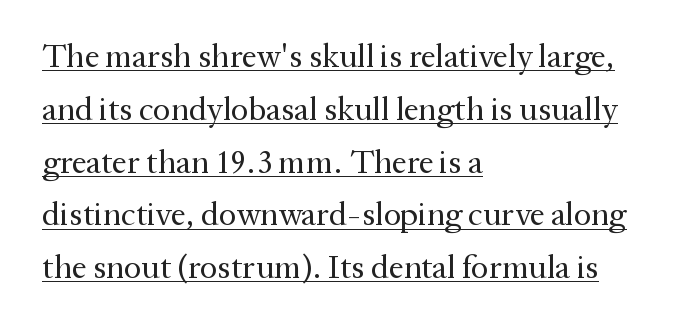
Q: Is the text bold? A: No.
Q: Is the text italic (slanted)? A: No, it is upright.
Q: Is the typeface a serif or a sans-serif typeface? A: Serif.
Q: Is the text underlined? A: Yes.
Q: How is the paragraph aligned? A: Left-aligned.
Q: Is the spacing between letters normal or unusually wide? A: Normal.
Q: Is the spacing between lines tight, normal or loose? A: Normal.
Q: Width (condensed, normal, or wide)? A: Normal.
Q: Stroke contrast? A: Medium.
Q: x-height? A: Medium.
Q: Monospaced? A: No.
